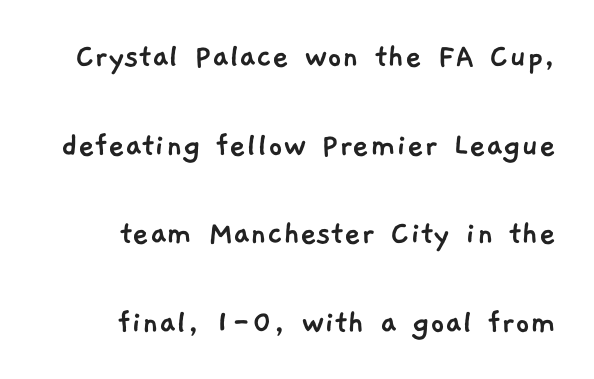
The image shows 36 px sans-serif type; set right-aligned, loose line spacing (2.46x), normal letter spacing, not underlined; low stroke contrast and a medium x-height.
